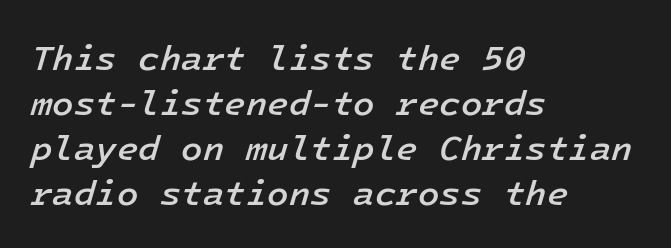
The image shows 35 px semibold type, italic (leaning right); set left-aligned, normal line spacing (1.29x), normal letter spacing, not underlined; low stroke contrast and a medium x-height.
